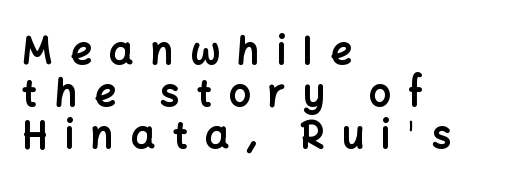
{"serif": "no", "italic": "no", "bold": "yes", "weight": "bold", "width": "normal", "stroke_contrast": "low", "x_height": "medium", "monospaced": "no", "underline": "no", "align": "left", "line_spacing": "tight", "line_spacing_ratio": 1.11, "letter_spacing": "wide", "letter_spacing_em": 0.46, "glyph_px": 38}
